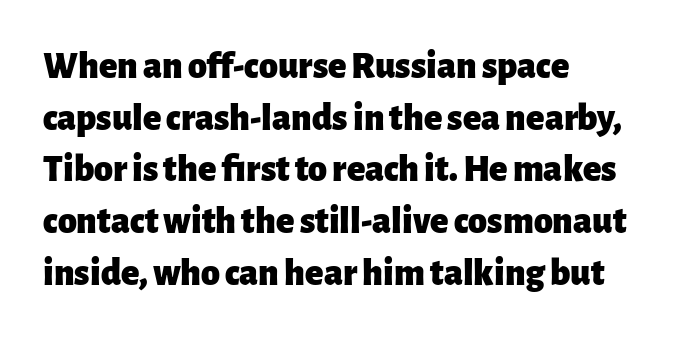
The image shows 38 px heavy sans-serif type, upright; set left-aligned, normal line spacing (1.36x), normal letter spacing, not underlined; low stroke contrast and a medium x-height.
